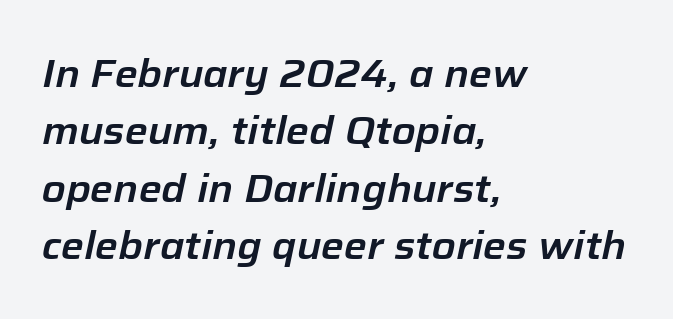
Q: Is the text italic (slanted)? A: Yes, it leans right by about 12 degrees.
Q: Is the text underlined? A: No.
Q: How is the paragraph aligned? A: Left-aligned.
Q: Is the spacing between letters normal or unusually wide? A: Normal.
Q: Is the spacing between lines tight, normal or loose? A: Normal.
Q: Width (condensed, normal, or wide)? A: Normal.
Q: Stroke contrast? A: Low.
Q: x-height? A: Medium.
Q: Monospaced? A: No.
